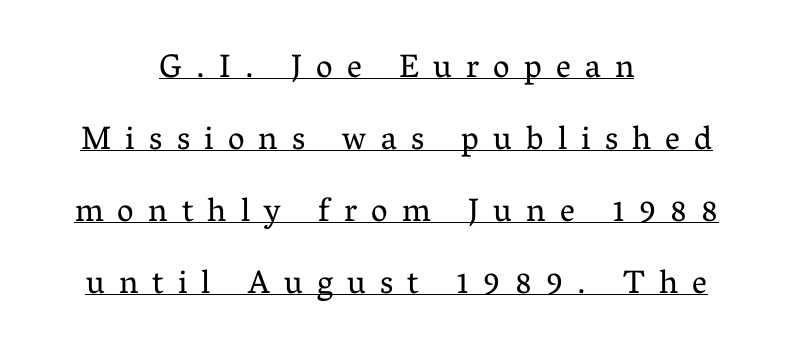
Q: Is the text bold? A: No.
Q: Is the text italic (slanted)? A: No, it is upright.
Q: Is the typeface a serif or a sans-serif typeface? A: Serif.
Q: Is the text underlined? A: Yes.
Q: How is the paragraph aligned? A: Centered.
Q: Is the spacing between letters normal or unusually wide? A: Unusually wide.
Q: Is the spacing between lines tight, normal or loose? A: Loose.
Q: Width (condensed, normal, or wide)? A: Normal.
Q: Stroke contrast? A: Medium.
Q: x-height? A: Medium.
Q: Monospaced? A: No.
